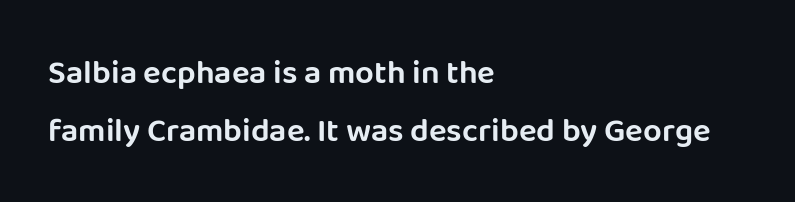
Every row of glyphs begins at an identical x-position on the left. What kind of face is this? One without serifs — a sans. The zone under the glyphs is completely vacant. Here the designer chose a conventional face with non-uniform glyph widths.
